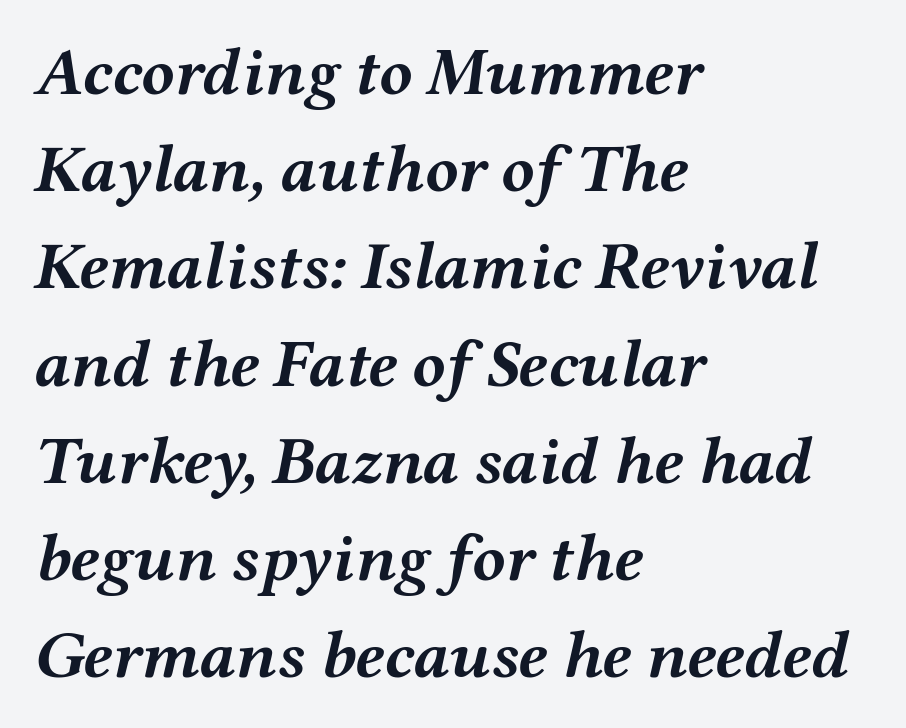
Q: Is the text bold? A: Yes.
Q: Is the text italic (slanted)? A: Yes, it leans right by about 12 degrees.
Q: Is the text underlined? A: No.
Q: How is the paragraph aligned? A: Left-aligned.
Q: Is the spacing between letters normal or unusually wide? A: Normal.
Q: Is the spacing between lines tight, normal or loose? A: Normal.
Q: Width (condensed, normal, or wide)? A: Wide.
Q: Stroke contrast? A: Medium.
Q: x-height? A: Medium.
Q: Monospaced? A: No.
